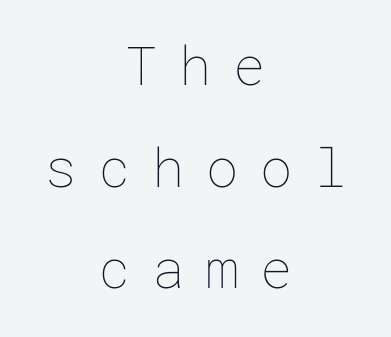
The lettering stays uniformly vertical, giving the passage a roman look. Weight class: somewhere from thin through regular. Any mark beneath the type? The region is blank. The tracking jumps out immediately: characters are airy and widely separated.
